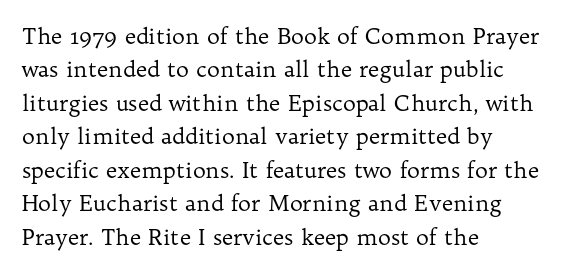
The image shows 22 px text type, upright; set left-aligned, normal line spacing (1.52x), normal letter spacing, not underlined.
